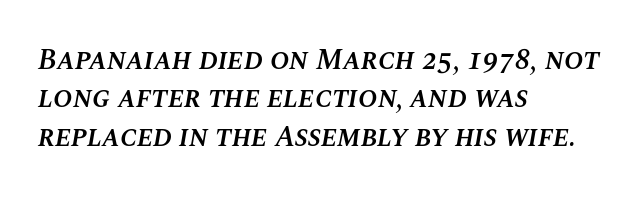
{"italic": "yes", "lean": "right", "slant_degrees": 10, "bold": "semi", "weight": "semibold", "width": "normal", "stroke_contrast": "medium", "x_height": "large", "monospaced": "no", "underline": "no", "align": "left", "line_spacing": "normal", "line_spacing_ratio": 1.32, "letter_spacing": "normal", "letter_spacing_em": 0.0, "glyph_px": 29}
